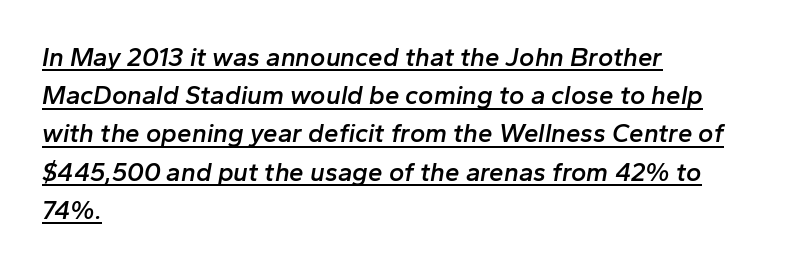
The image shows 26 px text type, italic (leaning right); set left-aligned, normal line spacing (1.47x), normal letter spacing, underlined.
